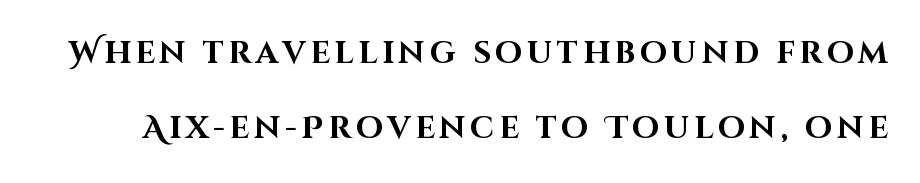
Q: Is the text bold? A: Yes.
Q: Is the text italic (slanted)? A: No, it is upright.
Q: Is the typeface a serif or a sans-serif typeface? A: Sans-serif.
Q: Is the text underlined? A: No.
Q: Is the spacing between lines tight, normal or loose? A: Loose.
Q: Width (condensed, normal, or wide)? A: Normal.
Q: Stroke contrast? A: High.
Q: x-height? A: Large.
Q: Monospaced? A: No.
